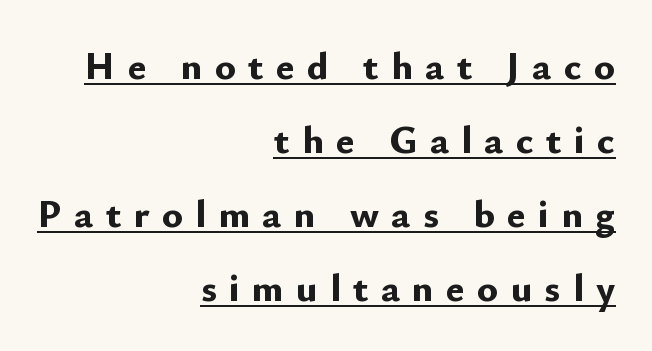
The image shows 39 px bold sans-serif type, upright; set right-aligned, loose line spacing (1.9x), unusually wide letter spacing (+0.32 em), underlined; low stroke contrast and a small x-height.
